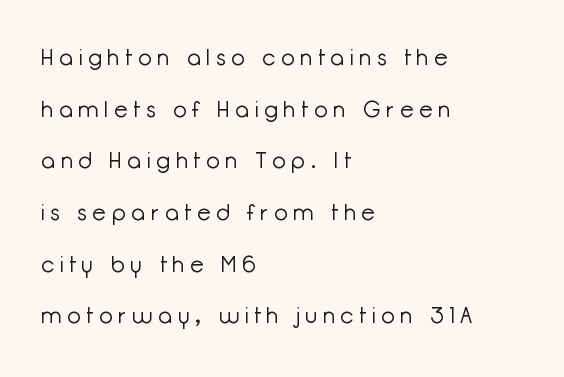
Bare-footed words on every line. It's the straight-up-and-down kind of type. The passage shown has open, widely tracked lettering throughout. Weight class: somewhere from thin through regular. Short and long lines alike share a common starting point at left. Students, observe: this is what heavily led, spacious text looks like.
